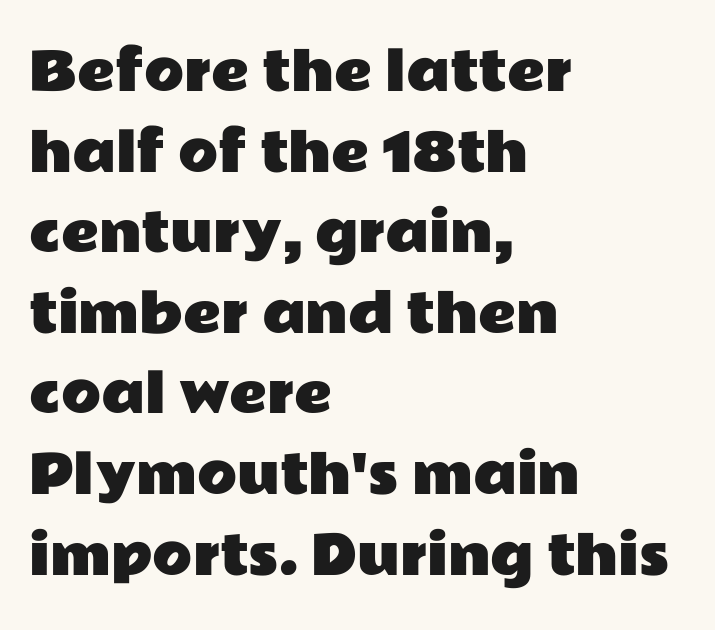
Q: Is the text italic (slanted)? A: No, it is upright.
Q: Is the typeface a serif or a sans-serif typeface? A: Sans-serif.
Q: Is the text underlined? A: No.
Q: How is the paragraph aligned? A: Left-aligned.
Q: Is the spacing between letters normal or unusually wide? A: Normal.
Q: Is the spacing between lines tight, normal or loose? A: Normal.
Q: Width (condensed, normal, or wide)? A: Wide.
Q: Stroke contrast? A: Low.
Q: x-height? A: Medium.
Q: Monospaced? A: No.
